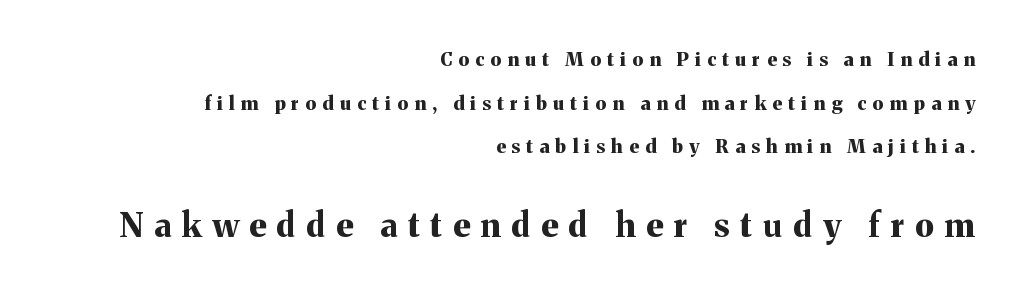
{"serif": "yes", "italic": "no", "bold": "yes", "weight": "bold", "width": "normal", "stroke_contrast": "medium", "x_height": "medium", "monospaced": "no", "underline": "no", "align": "right", "line_spacing": "loose", "line_spacing_ratio": 2.29, "letter_spacing": "wide", "letter_spacing_em": 0.33, "larger_block": "second", "size_ratio": 1.74, "glyph_px": 33}
